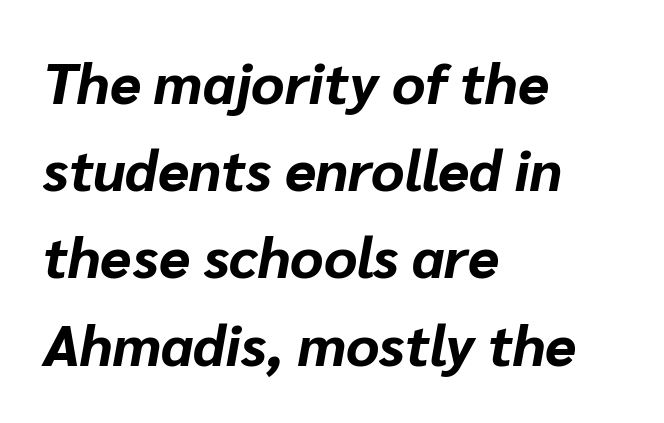
{"italic": "yes", "lean": "right", "slant_degrees": 10, "bold": "yes", "weight": "bold", "width": "normal", "stroke_contrast": "low", "x_height": "medium", "monospaced": "no", "underline": "no", "align": "left", "line_spacing": "normal", "line_spacing_ratio": 1.53, "letter_spacing": "normal", "letter_spacing_em": 0.0, "glyph_px": 57}
